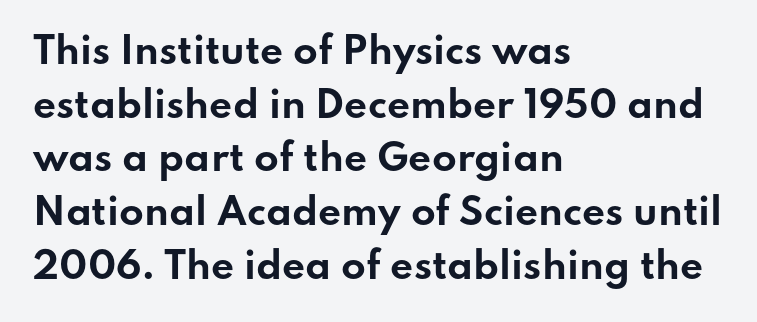
Descenders hang freely into open space. Nope, not italic — everything's standing straight. The compositor pushed each line to the left boundary. Does the weight exceed regular? Yes, all the way to bold.
